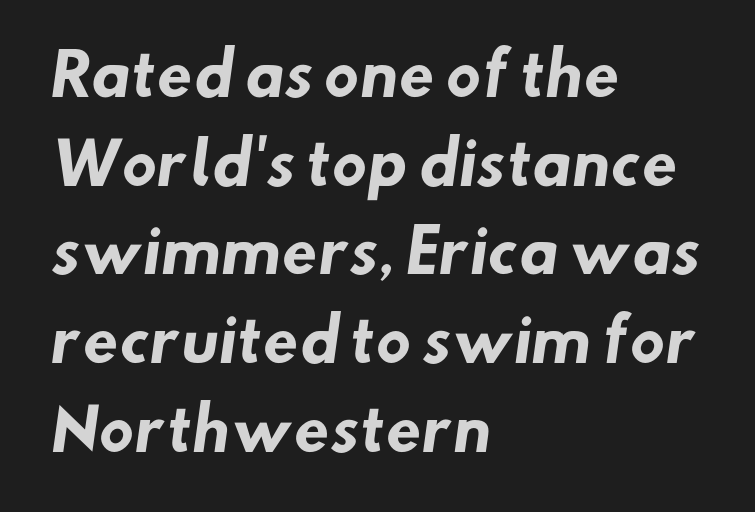
The image shows 58 px heavy sans-serif type; set left-aligned, normal line spacing (1.53x), normal letter spacing, not underlined; low stroke contrast and a small x-height.
